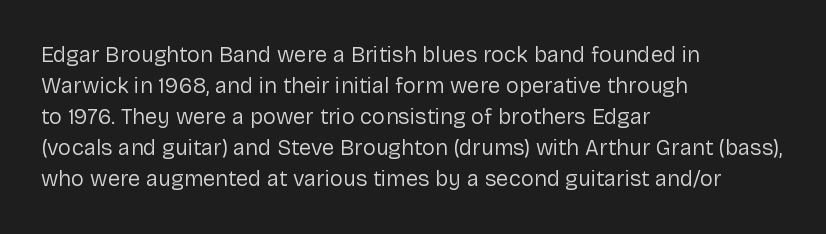
Q: Is the text bold? A: No.
Q: Is the text italic (slanted)? A: No, it is upright.
Q: Is the text underlined? A: No.
Q: How is the paragraph aligned? A: Left-aligned.
Q: Is the spacing between letters normal or unusually wide? A: Normal.
Q: Is the spacing between lines tight, normal or loose? A: Normal.
